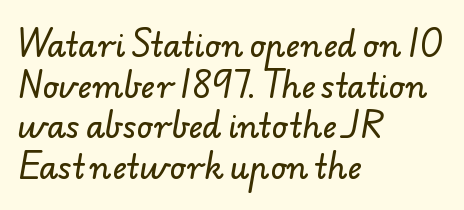
The face used here is proportionally spaced, like ordinary book or web type. These lines keep a tight, regular rhythm from letter to letter. Font category for this specimen: sans-serif. Reading down the column, the eye jumps a familiar distance to each next line.
